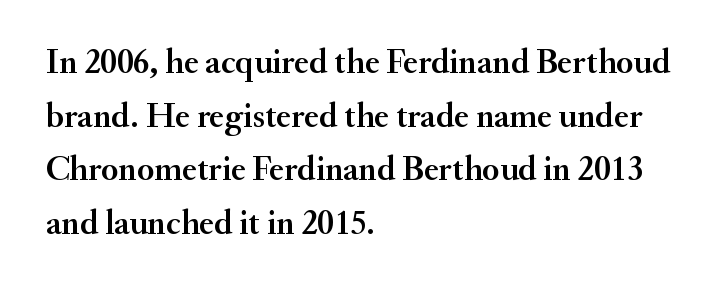
{"serif": "yes", "italic": "no", "width": "normal", "stroke_contrast": "medium", "x_height": "small", "monospaced": "no", "underline": "no", "align": "left", "line_spacing": "normal", "line_spacing_ratio": 1.53, "letter_spacing": "normal", "letter_spacing_em": 0.0, "glyph_px": 35}
